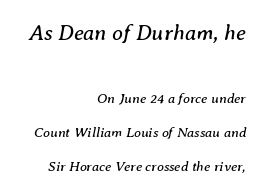
The image shows 22 px text type, italic (leaning right); set right-aligned, loose line spacing (2.4x), normal letter spacing, not underlined; the first (top) block is 1.57x larger.
